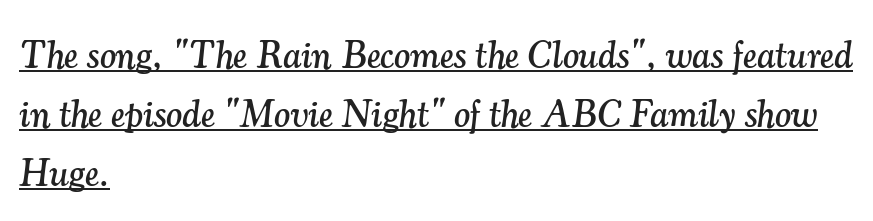
The image shows 38 px serif type, italic (leaning right); set left-aligned, normal line spacing (1.55x), normal letter spacing, underlined; medium stroke contrast and a small x-height.
